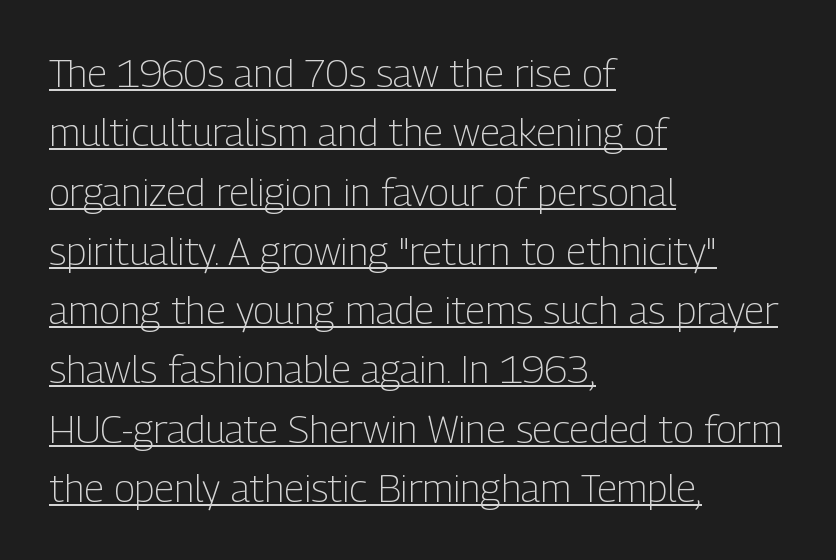
{"serif": "no", "italic": "no", "bold": "no", "weight": "light", "width": "condensed", "stroke_contrast": "low", "x_height": "medium", "monospaced": "no", "underline": "yes", "align": "left", "line_spacing": "normal", "line_spacing_ratio": 1.52, "letter_spacing": "normal", "letter_spacing_em": 0.0, "glyph_px": 39}
